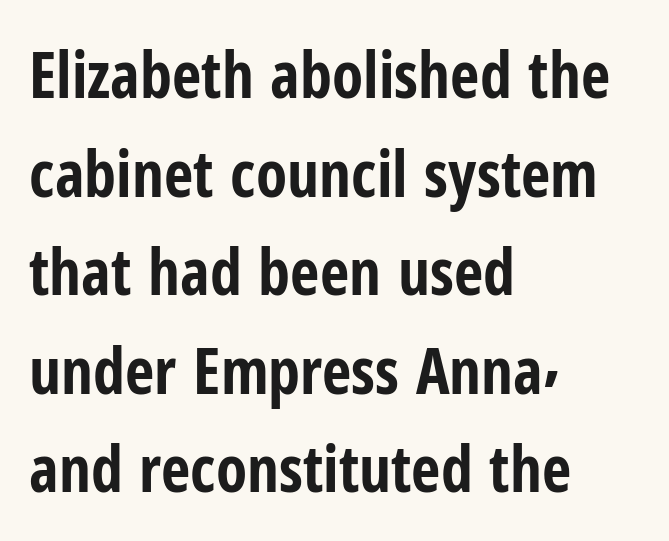
The lines are quadded left. Is there much room between lines? A standard amount, neither cramped nor airy. Nobody drew a line under any word here. Each letter keeps its own natural width here, so spacing adapts to shape.
